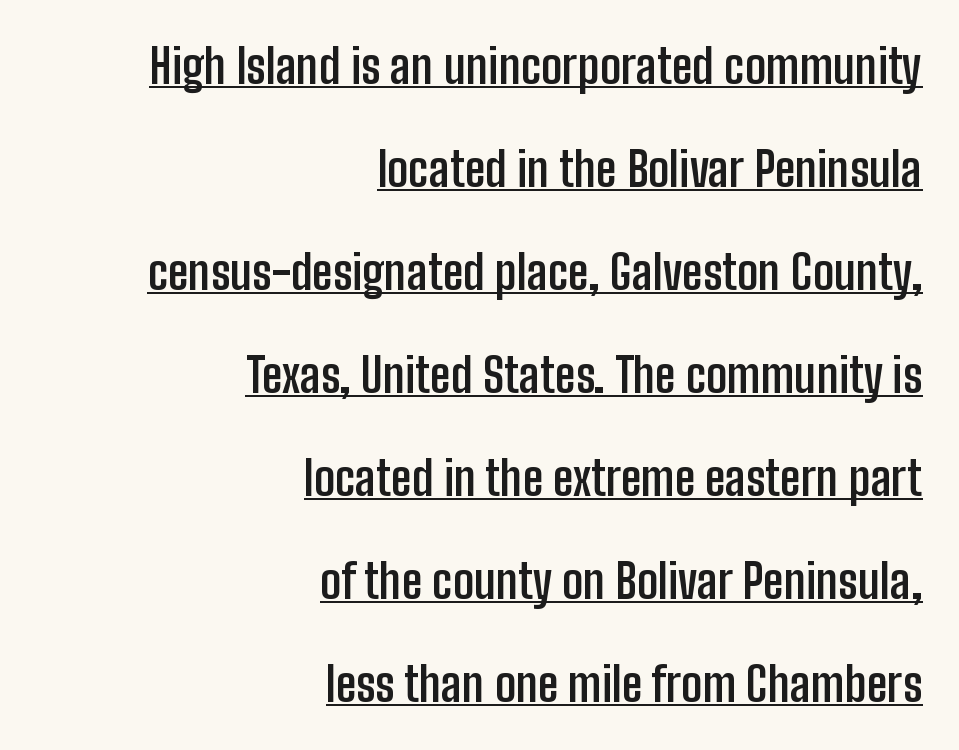
{"serif": "no", "italic": "no", "bold": "yes", "weight": "semibold", "width": "condensed", "stroke_contrast": "low", "x_height": "medium", "monospaced": "no", "underline": "yes", "align": "right", "line_spacing": "loose", "line_spacing_ratio": 2.19, "letter_spacing": "normal", "letter_spacing_em": 0.0, "glyph_px": 47}
